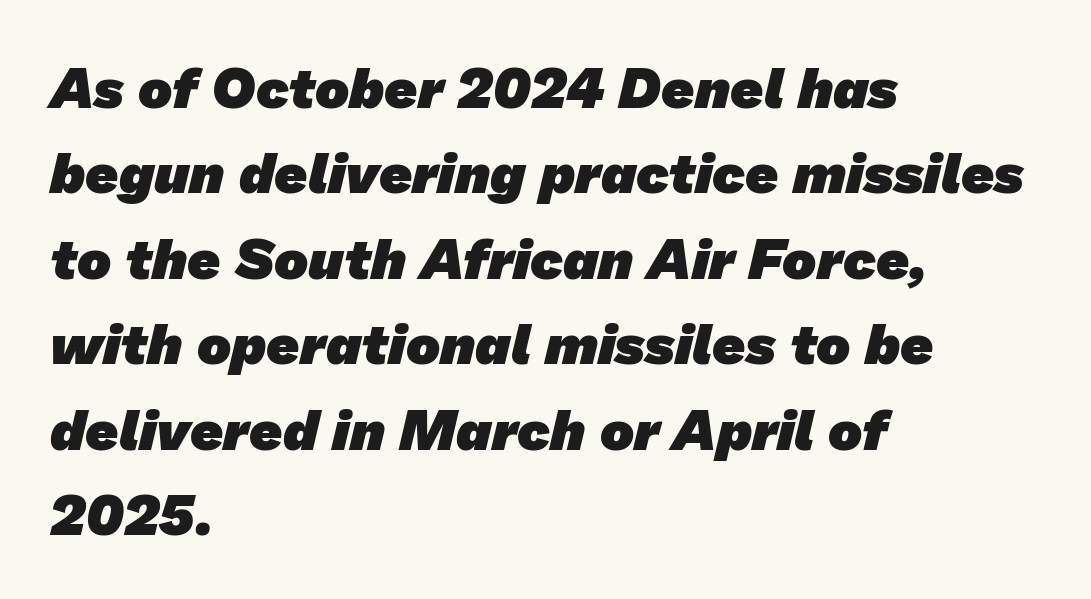
{"serif": "no", "bold": "yes", "weight": "heavy", "width": "normal", "stroke_contrast": "low", "x_height": "medium", "monospaced": "no", "underline": "no", "align": "left", "line_spacing": "normal", "line_spacing_ratio": 1.5, "letter_spacing": "normal", "letter_spacing_em": 0.0, "glyph_px": 57}
